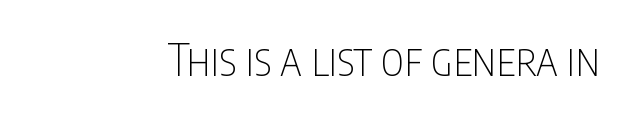
Q: Is the text bold? A: No.
Q: Is the text italic (slanted)? A: No, it is upright.
Q: Is the typeface a serif or a sans-serif typeface? A: Sans-serif.
Q: Is the text underlined? A: No.
Q: Is the spacing between letters normal or unusually wide? A: Normal.
Q: Width (condensed, normal, or wide)? A: Condensed.
Q: Stroke contrast? A: Low.
Q: x-height? A: Large.
Q: Monospaced? A: No.
